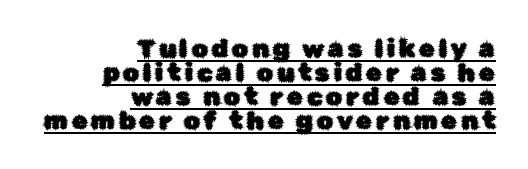
Leftover space on each line is placed entirely before the opening word. Emphasis is given by a line drawn under the lettering. Does the leading feel generous? Not at all — it's pinched. The font's upright variant was chosen for this text.
